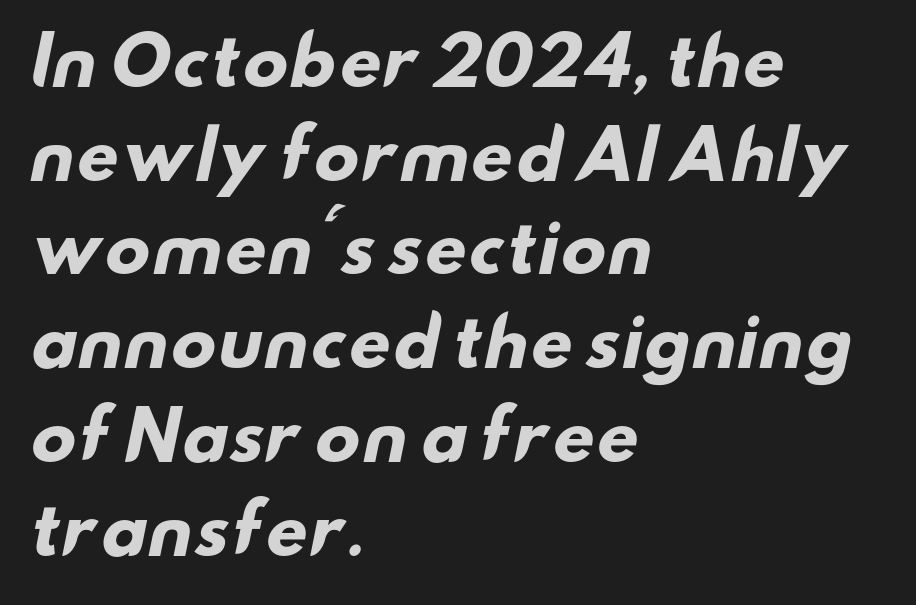
{"serif": "no", "bold": "yes", "weight": "heavy", "width": "wide", "stroke_contrast": "low", "x_height": "small", "monospaced": "no", "underline": "no", "align": "left", "line_spacing": "normal", "line_spacing_ratio": 1.42, "letter_spacing": "normal", "letter_spacing_em": 0.0, "glyph_px": 66}
